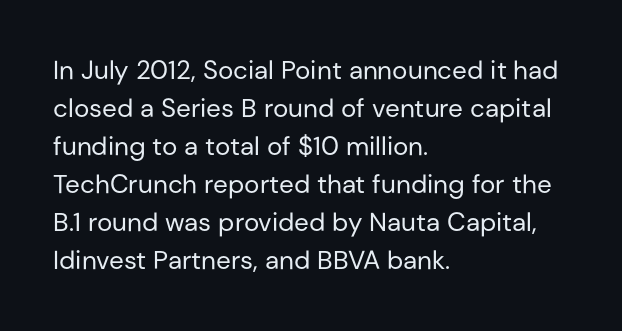
{"italic": "no", "bold": "no", "underline": "no", "align": "left", "line_spacing": "normal", "line_spacing_ratio": 1.46, "letter_spacing": "normal", "letter_spacing_em": 0.0, "glyph_px": 26}
